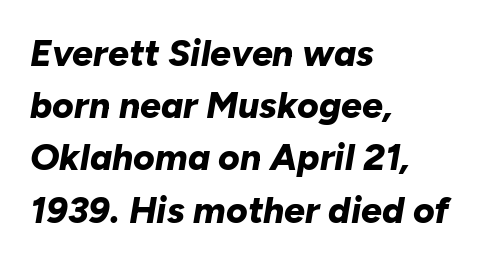
The image shows 37 px bold type, italic (leaning right); set left-aligned, normal line spacing (1.41x), normal letter spacing, not underlined; low stroke contrast and a medium x-height.
